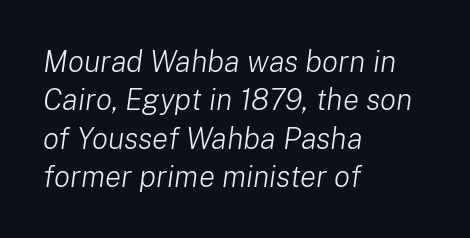
Bare-footed words on every line. Caption: multi-line text, flush left, ragged right. These glyphs show unthickened strokes, regular width or finer. Spacing between characters is what you'd get straight out of the box.
